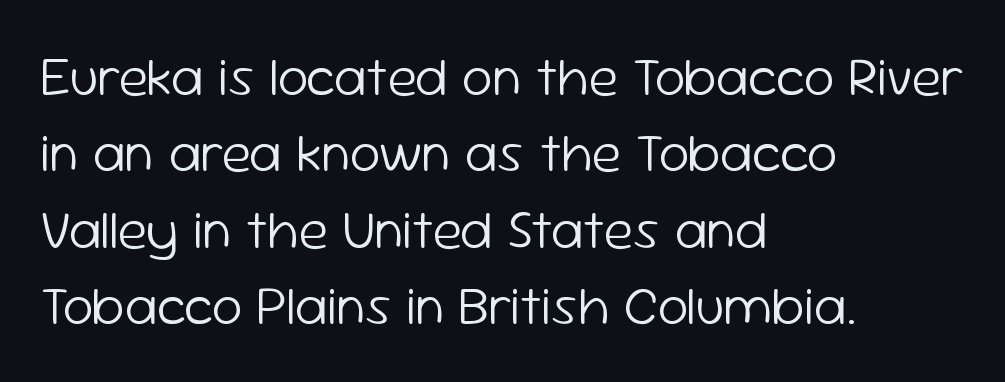
Q: Is the text bold? A: No.
Q: Is the text italic (slanted)? A: No, it is upright.
Q: Is the typeface a serif or a sans-serif typeface? A: Sans-serif.
Q: Is the text underlined? A: No.
Q: How is the paragraph aligned? A: Left-aligned.
Q: Is the spacing between letters normal or unusually wide? A: Normal.
Q: Is the spacing between lines tight, normal or loose? A: Normal.
Q: Width (condensed, normal, or wide)? A: Normal.
Q: Stroke contrast? A: Low.
Q: x-height? A: Medium.
Q: Monospaced? A: No.
